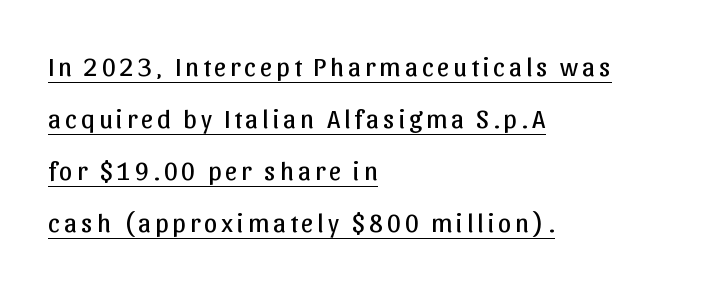
The image shows 27 px text type, upright; set left-aligned, loose line spacing (1.93x), underlined.
